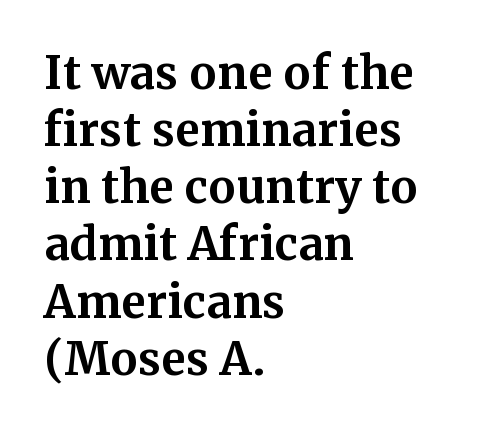
I'd call this a serif setting — the letters wear small feet. Observe the ordinary spacing: letters are neighbours, not strangers. Vertically, the passage feels balanced, rows spaced as you'd expect. Proportional: the letters do not fall into vertical columns.
